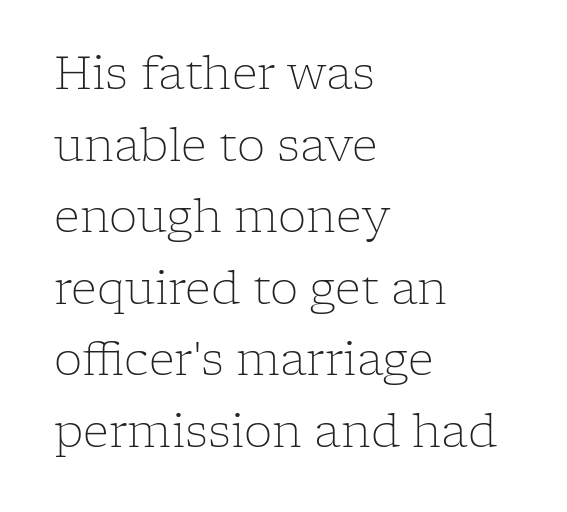
Q: Is the text bold? A: No.
Q: Is the text italic (slanted)? A: No, it is upright.
Q: Is the typeface a serif or a sans-serif typeface? A: Serif.
Q: Is the text underlined? A: No.
Q: How is the paragraph aligned? A: Left-aligned.
Q: Is the spacing between letters normal or unusually wide? A: Normal.
Q: Is the spacing between lines tight, normal or loose? A: Normal.
Q: Width (condensed, normal, or wide)? A: Normal.
Q: Stroke contrast? A: Low.
Q: x-height? A: Medium.
Q: Monospaced? A: No.
